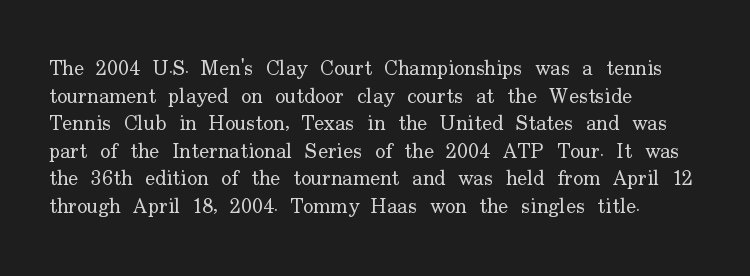
{"italic": "no", "bold": "no", "underline": "no", "align": "left", "line_spacing": "normal", "line_spacing_ratio": 1.31, "letter_spacing": "normal", "letter_spacing_em": 0.0, "glyph_px": 21}
